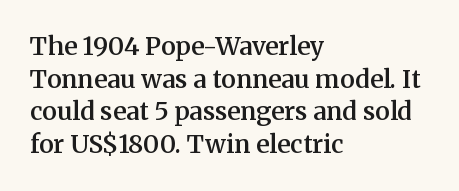
{"italic": "no", "bold": "semi", "underline": "no", "align": "left", "line_spacing": "normal", "line_spacing_ratio": 1.31, "letter_spacing": "normal", "letter_spacing_em": 0.0, "glyph_px": 25}
